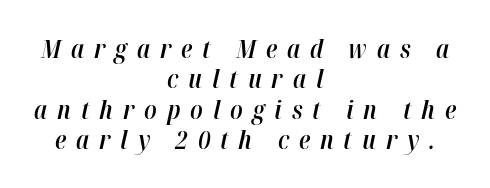
{"italic": "yes", "lean": "right", "slant_degrees": 12, "bold": "semi", "underline": "no", "align": "center", "line_spacing_ratio": 1.17, "letter_spacing": "wide", "letter_spacing_em": 0.38, "glyph_px": 26}
